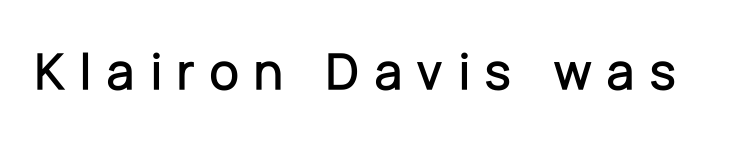
Q: Is the text italic (slanted)? A: No, it is upright.
Q: Is the typeface a serif or a sans-serif typeface? A: Sans-serif.
Q: Is the text underlined? A: No.
Q: Is the spacing between letters normal or unusually wide? A: Unusually wide.
Q: Width (condensed, normal, or wide)? A: Normal.
Q: Stroke contrast? A: Low.
Q: x-height? A: Medium.
Q: Monospaced? A: No.
